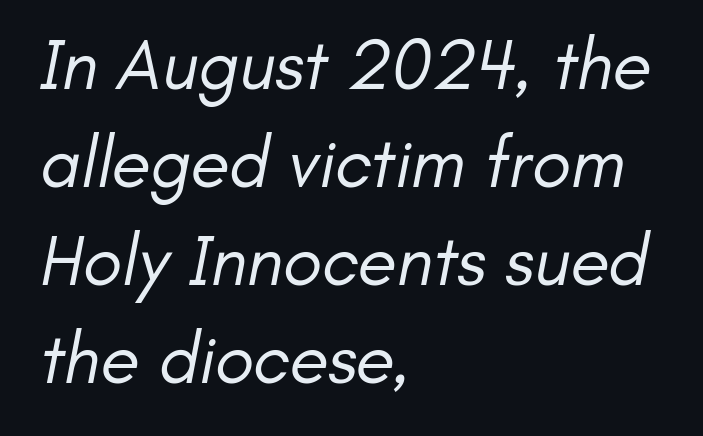
{"serif": "no", "bold": "no", "weight": "regular", "width": "normal", "stroke_contrast": "low", "x_height": "small", "monospaced": "no", "underline": "no", "align": "left", "line_spacing": "normal", "line_spacing_ratio": 1.36, "letter_spacing": "normal", "letter_spacing_em": 0.0, "glyph_px": 72}
